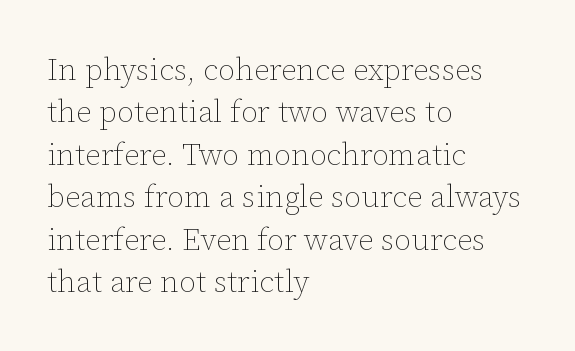
The compositor pushed each line to the left boundary. The vertical gap from one line to the next is medium. Characters remain perfectly vertical along every line. Compared with a typical body face, this is equally light or lighter still. Characters follow at the spacing the type designer built in.
